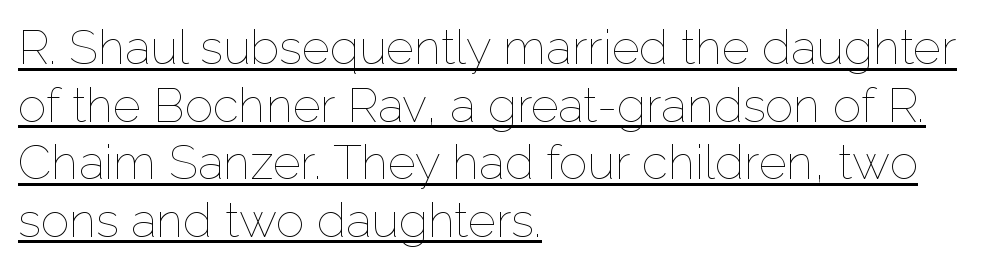
{"italic": "no", "bold": "no", "weight": "thin", "width": "normal", "stroke_contrast": "low", "x_height": "medium", "monospaced": "no", "underline": "yes", "align": "left", "line_spacing_ratio": 1.2, "letter_spacing": "normal", "letter_spacing_em": 0.0, "glyph_px": 48}
